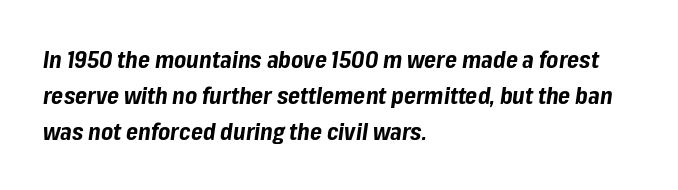
Q: Is the text bold? A: Yes.
Q: Is the text italic (slanted)? A: Yes, it leans right by about 8 degrees.
Q: Is the text underlined? A: No.
Q: How is the paragraph aligned? A: Left-aligned.
Q: Is the spacing between letters normal or unusually wide? A: Normal.
Q: Is the spacing between lines tight, normal or loose? A: Normal.
